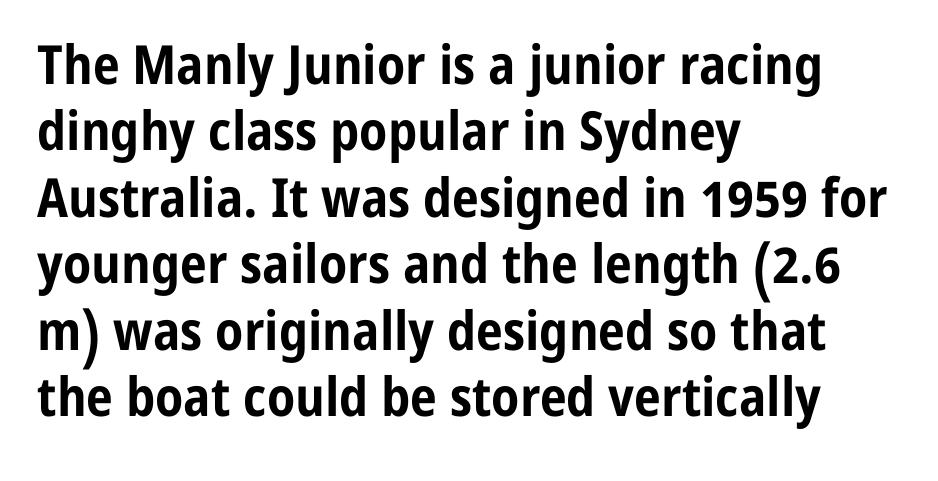
{"serif": "no", "italic": "no", "bold": "yes", "weight": "bold", "width": "condensed", "stroke_contrast": "low", "x_height": "medium", "monospaced": "no", "underline": "no", "align": "left", "line_spacing_ratio": 1.23, "letter_spacing": "normal", "letter_spacing_em": 0.0, "glyph_px": 54}
